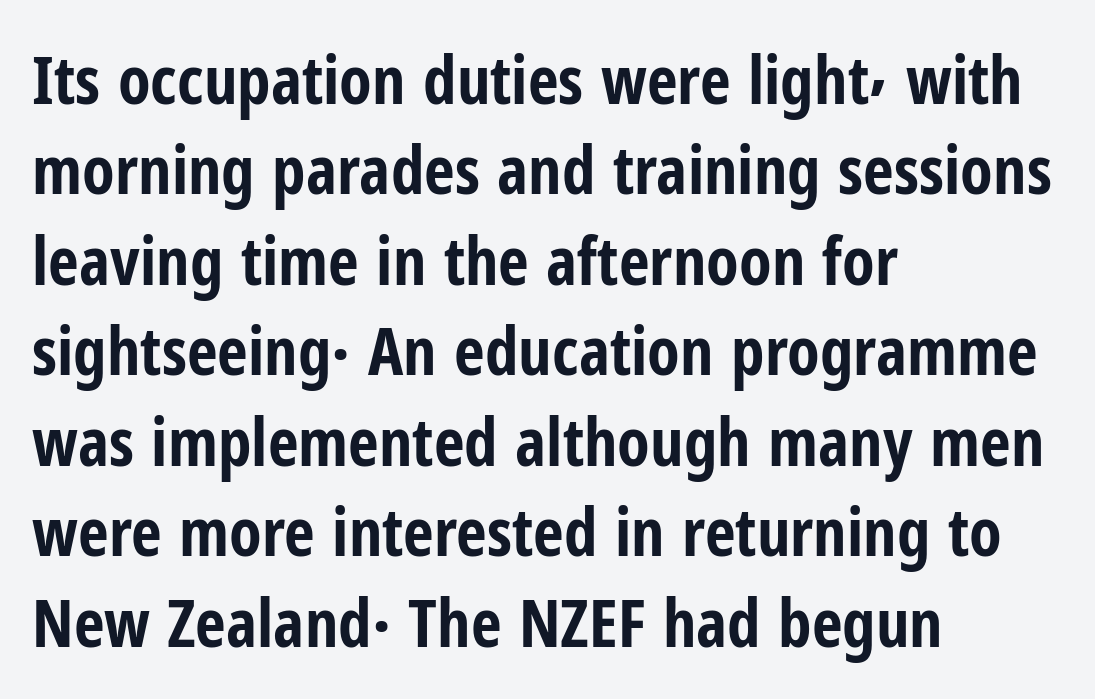
The image shows 67 px bold, condensed sans-serif type, upright; set left-aligned, normal line spacing (1.35x), normal letter spacing, not underlined; low stroke contrast and a medium x-height.
